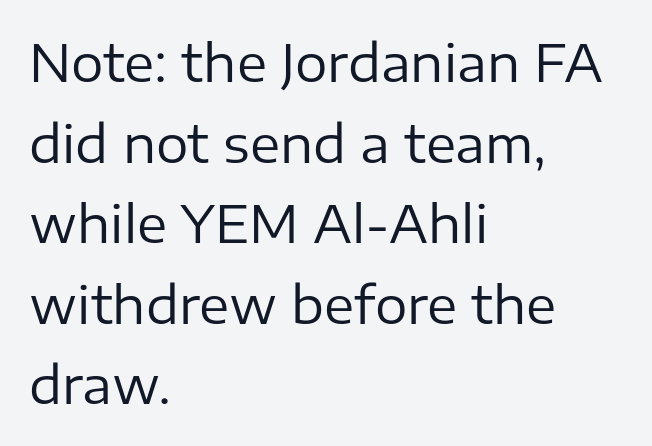
The image shows 51 px regular-weight sans-serif type, upright; set left-aligned, normal line spacing (1.58x), normal letter spacing, not underlined; low stroke contrast and a medium x-height.
